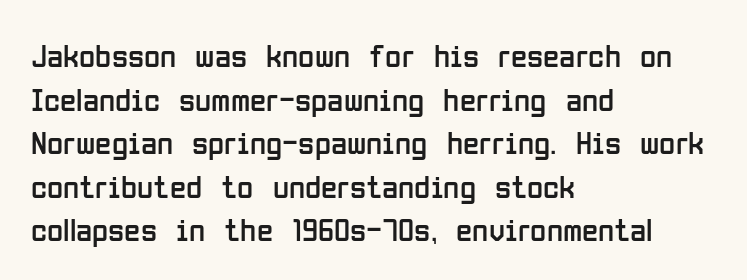
Q: Is the text bold? A: No.
Q: Is the text italic (slanted)? A: No, it is upright.
Q: Is the typeface a serif or a sans-serif typeface? A: Sans-serif.
Q: Is the text underlined? A: No.
Q: How is the paragraph aligned? A: Left-aligned.
Q: Is the spacing between letters normal or unusually wide? A: Normal.
Q: Is the spacing between lines tight, normal or loose? A: Normal.
Q: Width (condensed, normal, or wide)? A: Condensed.
Q: Stroke contrast? A: Low.
Q: x-height? A: Medium.
Q: Monospaced? A: No.
